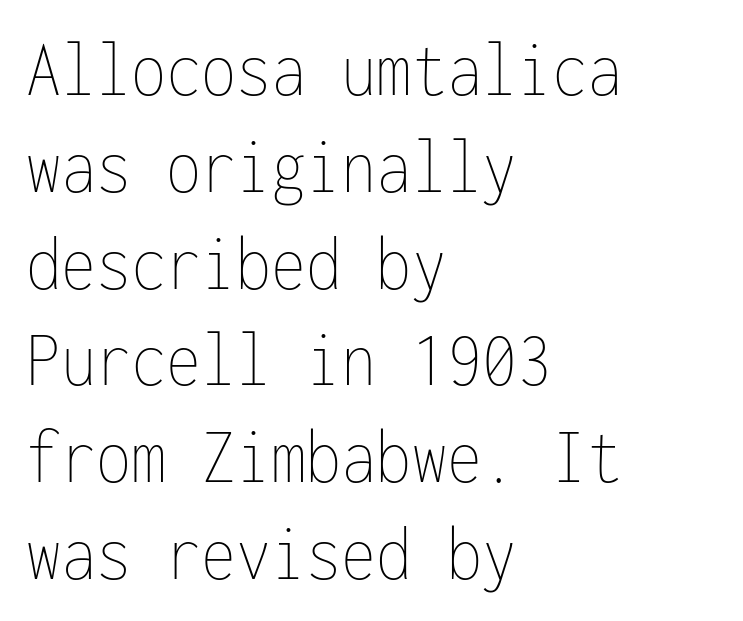
Q: Is the text bold? A: No.
Q: Is the text italic (slanted)? A: No, it is upright.
Q: Is the text underlined? A: No.
Q: How is the paragraph aligned? A: Left-aligned.
Q: Is the spacing between letters normal or unusually wide? A: Normal.
Q: Width (condensed, normal, or wide)? A: Condensed.
Q: Stroke contrast? A: Low.
Q: x-height? A: Medium.
Q: Monospaced? A: Yes.
